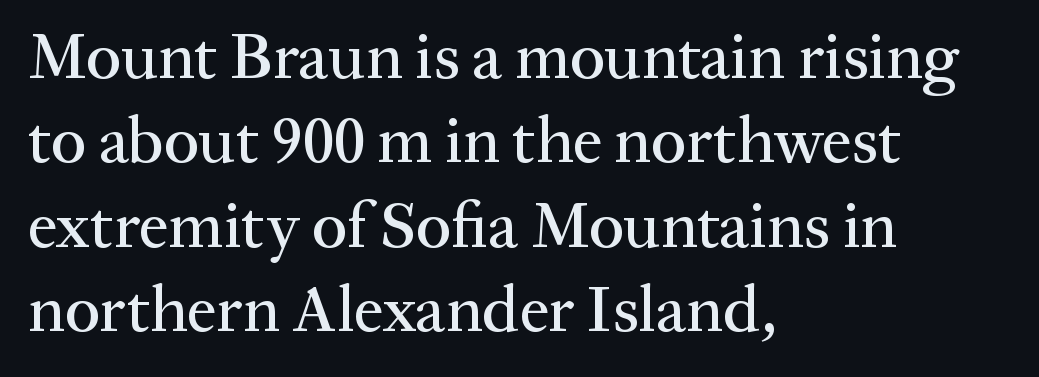
{"serif": "yes", "italic": "no", "width": "normal", "stroke_contrast": "medium", "x_height": "medium", "monospaced": "no", "underline": "no", "align": "left", "line_spacing": "normal", "line_spacing_ratio": 1.28, "letter_spacing": "normal", "letter_spacing_em": 0.0, "glyph_px": 66}
